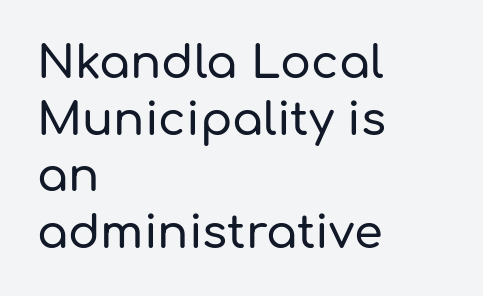
{"serif": "no", "italic": "no", "width": "normal", "stroke_contrast": "low", "x_height": "medium", "monospaced": "no", "underline": "no", "align": "left", "line_spacing_ratio": 1.23, "letter_spacing": "normal", "letter_spacing_em": 0.0, "glyph_px": 46}
